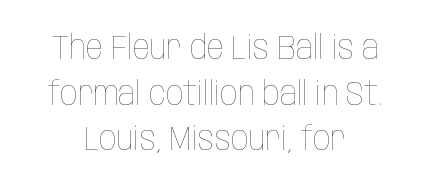
Caption: standard tracking, unaltered. The letters stand straight up with perfectly vertical stems. Beneath every word, the page is bare. Note the varied advance widths — an 'i' is clearly narrower than an 'm'. Is the block centered? Yes — each line is placed symmetrically about the middle.
